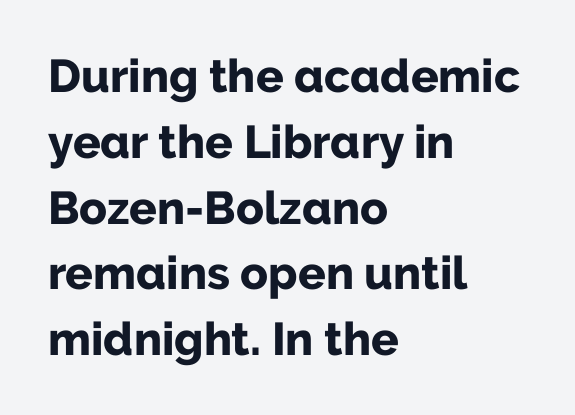
{"serif": "no", "italic": "no", "bold": "yes", "weight": "bold", "width": "normal", "stroke_contrast": "low", "x_height": "medium", "monospaced": "no", "underline": "no", "align": "left", "line_spacing": "normal", "line_spacing_ratio": 1.43, "letter_spacing": "normal", "letter_spacing_em": 0.0, "glyph_px": 46}
